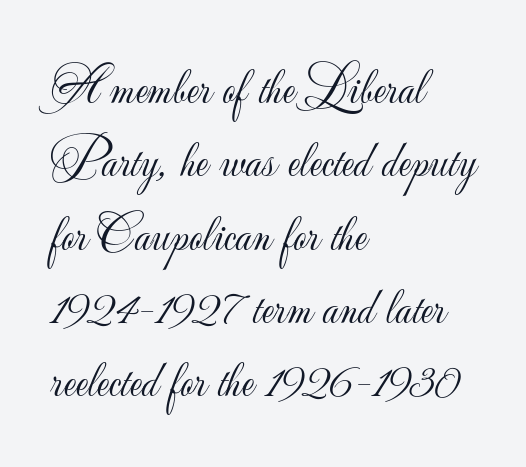
{"serif": "no", "bold": "no", "weight": "light", "width": "normal", "stroke_contrast": "low", "x_height": "small", "monospaced": "no", "underline": "no", "align": "left", "line_spacing": "normal", "line_spacing_ratio": 1.41, "letter_spacing": "normal", "letter_spacing_em": 0.0, "glyph_px": 52}
